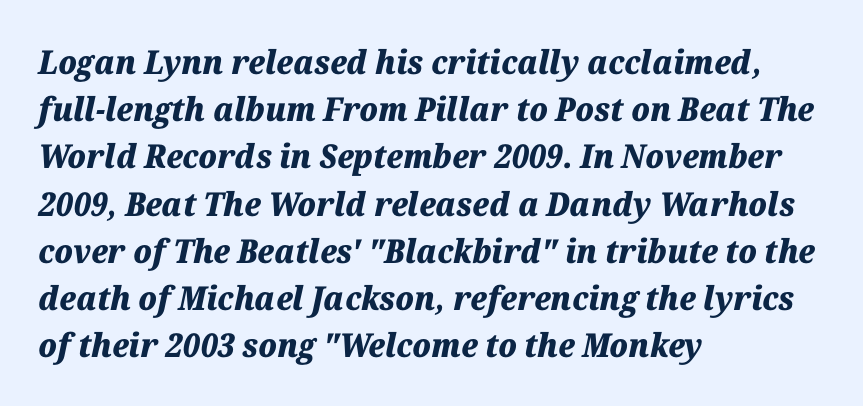
{"italic": "yes", "lean": "right", "slant_degrees": 12, "bold": "yes", "weight": "heavy", "width": "normal", "stroke_contrast": "medium", "x_height": "medium", "monospaced": "no", "underline": "no", "align": "left", "line_spacing": "normal", "line_spacing_ratio": 1.43, "letter_spacing": "normal", "letter_spacing_em": 0.0, "glyph_px": 33}
